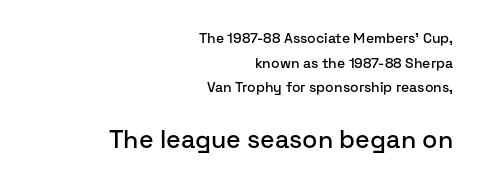
{"italic": "no", "underline": "no", "align": "right", "line_spacing_ratio": 1.76, "letter_spacing": "normal", "letter_spacing_em": 0.0, "larger_block": "second", "size_ratio": 1.79, "glyph_px": 25}
